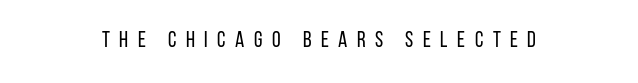
Q: Is the text bold? A: No.
Q: Is the text italic (slanted)? A: No, it is upright.
Q: Is the text underlined? A: No.
Q: Is the spacing between letters normal or unusually wide? A: Unusually wide.
